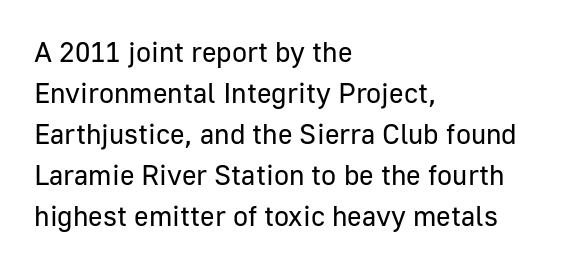
Glance below the letters and you will spot only blank space. These lines are set flush left with a ragged right edge. Upright lettering throughout. Leading matches the norm, producing a regular column.
